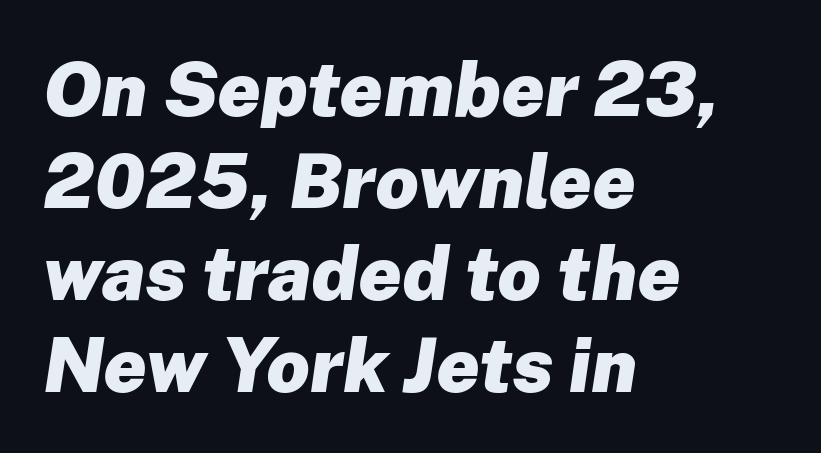
{"italic": "yes", "lean": "right", "slant_degrees": 8, "bold": "yes", "weight": "heavy", "width": "normal", "stroke_contrast": "low", "x_height": "medium", "monospaced": "no", "underline": "no", "align": "left", "line_spacing_ratio": 1.21, "letter_spacing": "normal", "letter_spacing_em": 0.0, "glyph_px": 76}
